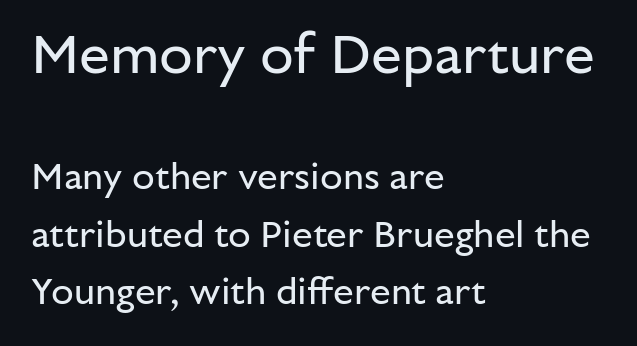
The image shows 55 px regular-weight sans-serif type, upright; set left-aligned, normal line spacing (1.56x), normal letter spacing, not underlined; the first (top) block is 1.49x larger; low stroke contrast and a medium x-height.
